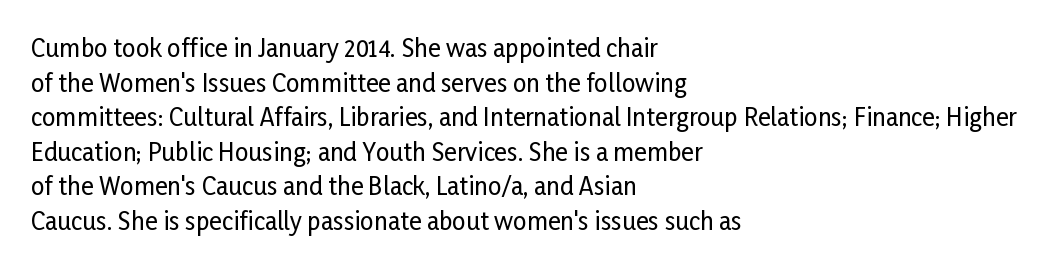
The compositor pushed each line to the left boundary. Compared with typical paragraphs, the rows here are spaced about the same. Here the glyphs are tracked normally, forming tight word shapes. Check the space under the baseline: it is left empty. You can tell it's not italic because the verticals are truly vertical.
